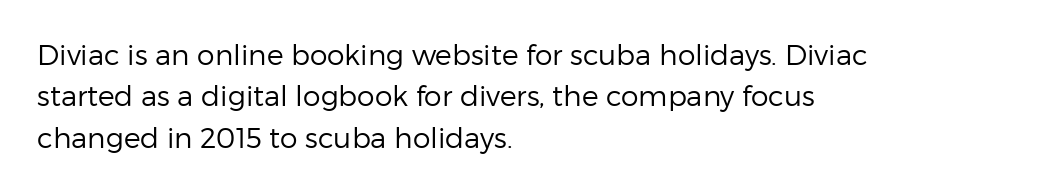
A student would call this left alignment; a typographer would say flush left, rag right. Students, observe: this is what conventionally led text looks like. These lines keep a tight, regular rhythm from letter to letter. No heavy texture on the line: the type isn't bold. Beneath every word, the page is bare. This rendering employs a face without finishing strokes, i.e., a sans-serif.
